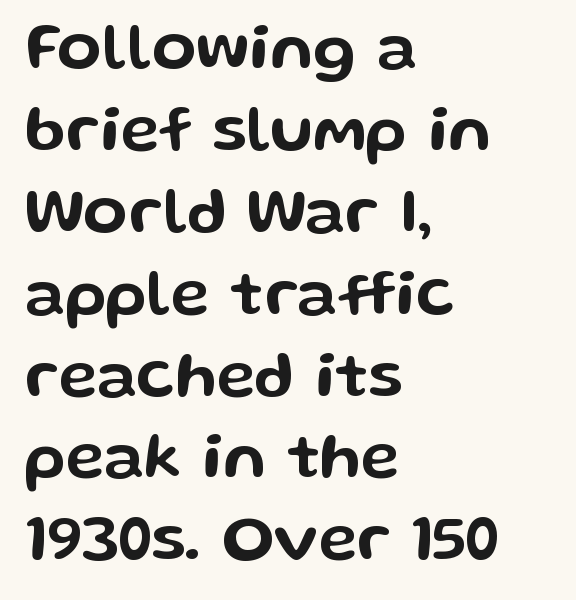
Q: Is the text italic (slanted)? A: No, it is upright.
Q: Is the typeface a serif or a sans-serif typeface? A: Sans-serif.
Q: Is the text underlined? A: No.
Q: How is the paragraph aligned? A: Left-aligned.
Q: Is the spacing between letters normal or unusually wide? A: Normal.
Q: Is the spacing between lines tight, normal or loose? A: Normal.
Q: Width (condensed, normal, or wide)? A: Wide.
Q: Stroke contrast? A: Low.
Q: x-height? A: Medium.
Q: Monospaced? A: No.
